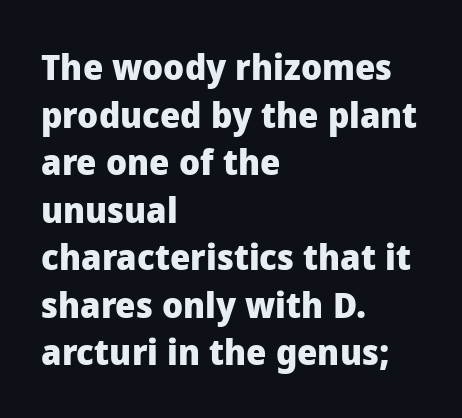
The image shows 36 px heavy sans-serif type, upright; set left-aligned, normal line spacing (1.32x), normal letter spacing, not underlined; low stroke contrast and a medium x-height.
